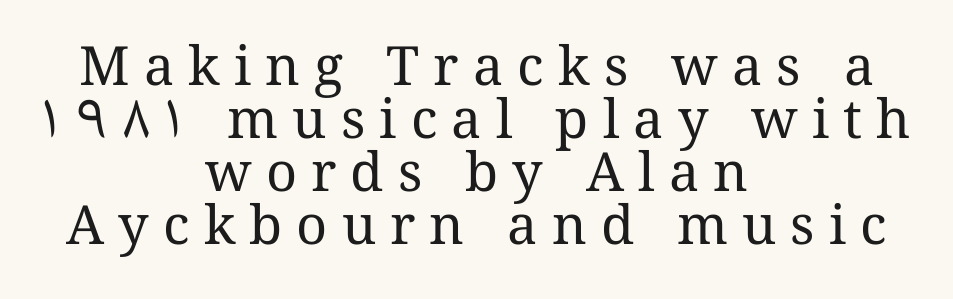
The image shows 54 px regular-weight type, upright; set centered, tight line spacing (0.98x), unusually wide letter spacing (+0.26 em), not underlined; medium stroke contrast and a medium x-height.
